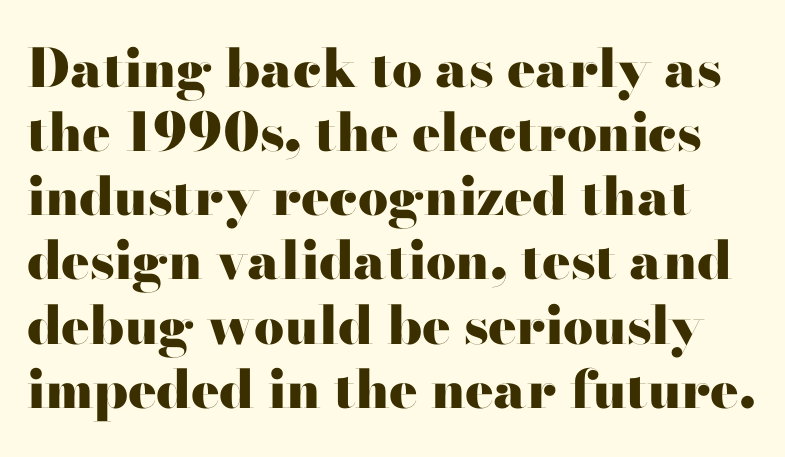
Bare-footed words on every line. Rendered with straight, roman letterforms. Set as a true bold cut, around the 700 mark. Here the glyphs are tracked normally, forming tight word shapes. Font category for this specimen: serif.
